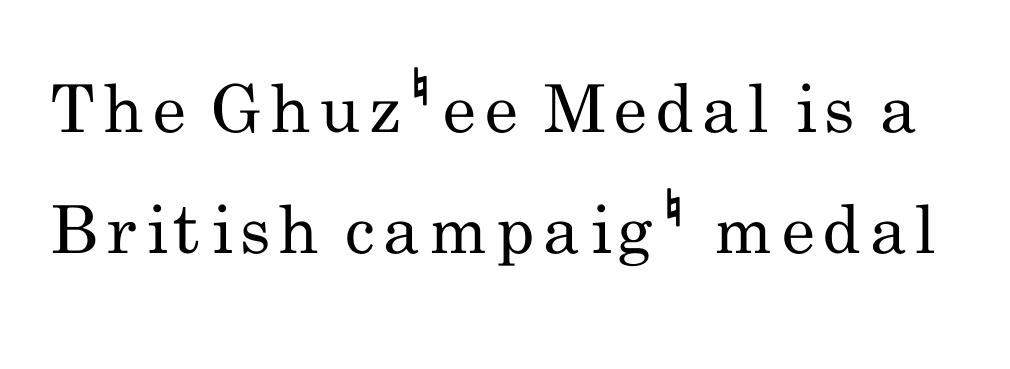
{"serif": "no", "italic": "no", "bold": "no", "weight": "regular", "width": "condensed", "stroke_contrast": "low", "x_height": "small", "monospaced": "no", "underline": "no", "line_spacing_ratio": 1.84, "glyph_px": 66}
